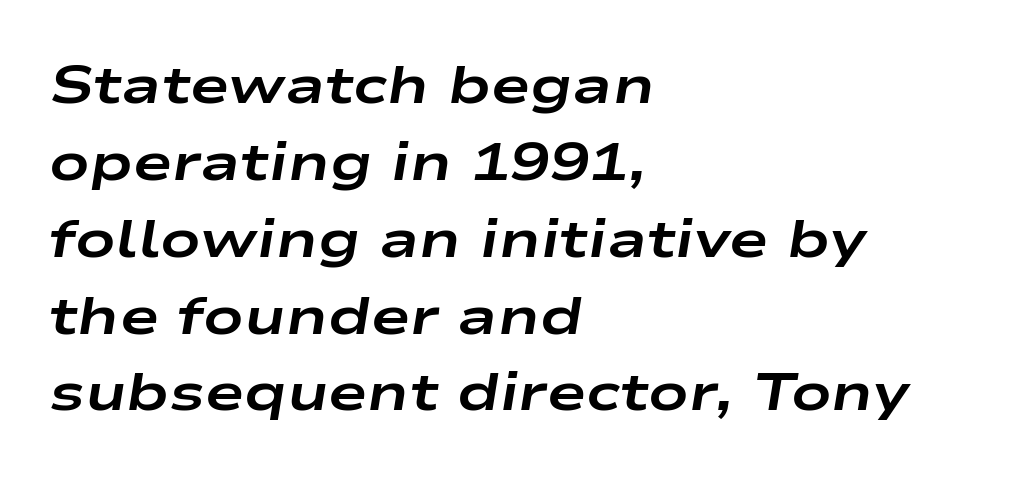
{"italic": "yes", "lean": "right", "slant_degrees": 9, "bold": "yes", "weight": "bold", "width": "wide", "stroke_contrast": "low", "x_height": "medium", "monospaced": "no", "underline": "no", "align": "left", "line_spacing": "normal", "line_spacing_ratio": 1.45, "letter_spacing": "normal", "letter_spacing_em": 0.0, "glyph_px": 53}
